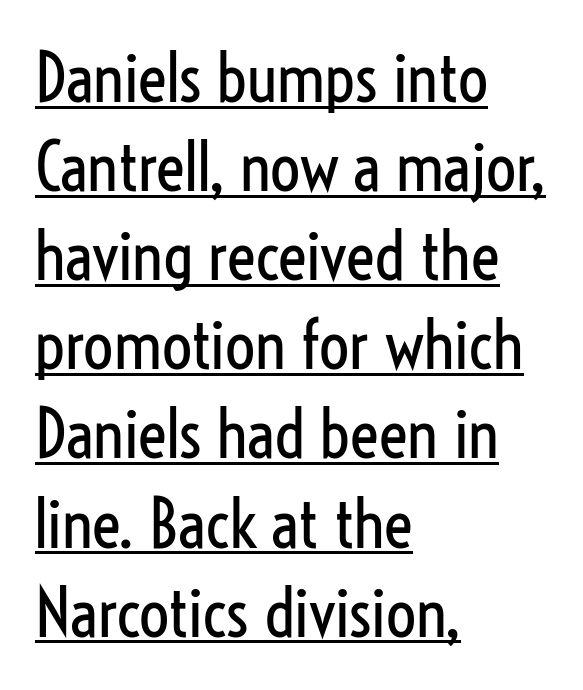
Q: Is the text bold? A: No.
Q: Is the text italic (slanted)? A: No, it is upright.
Q: Is the typeface a serif or a sans-serif typeface? A: Sans-serif.
Q: Is the text underlined? A: Yes.
Q: How is the paragraph aligned? A: Left-aligned.
Q: Is the spacing between letters normal or unusually wide? A: Normal.
Q: Is the spacing between lines tight, normal or loose? A: Normal.
Q: Width (condensed, normal, or wide)? A: Condensed.
Q: Stroke contrast? A: Low.
Q: x-height? A: Medium.
Q: Monospaced? A: No.
